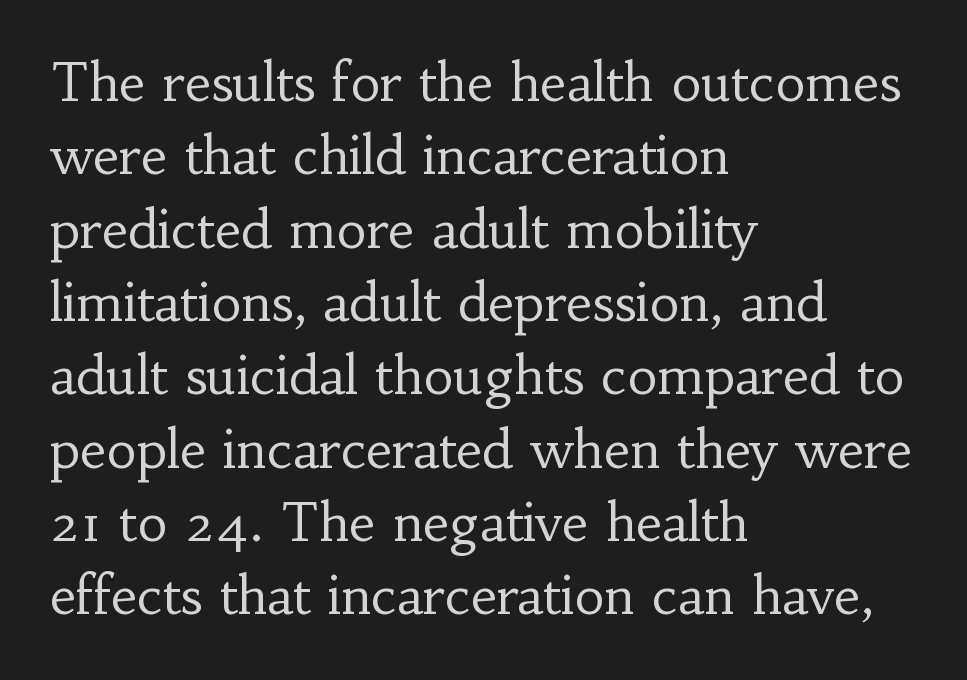
The image shows 52 px regular-weight serif type, upright; set left-aligned, normal line spacing (1.41x), normal letter spacing, not underlined; low stroke contrast and a small x-height.
